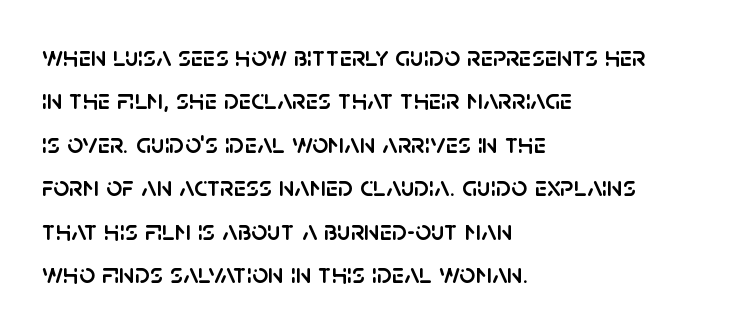
Q: Is the text italic (slanted)? A: No, it is upright.
Q: Is the typeface a serif or a sans-serif typeface? A: Sans-serif.
Q: Is the text underlined? A: No.
Q: How is the paragraph aligned? A: Left-aligned.
Q: Is the spacing between letters normal or unusually wide? A: Normal.
Q: Is the spacing between lines tight, normal or loose? A: Normal.
Q: Width (condensed, normal, or wide)? A: Normal.
Q: Stroke contrast? A: Low.
Q: x-height? A: Large.
Q: Monospaced? A: No.
